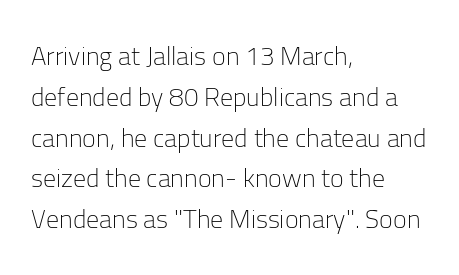
The image shows 26 px text type, upright; set left-aligned, normal line spacing (1.57x), normal letter spacing, not underlined.
